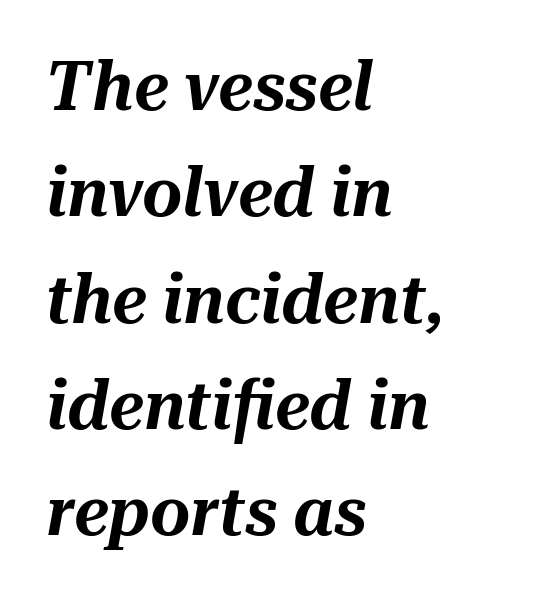
This is oblique type, the kind used for emphasis or titles. The rendering anchors every line to the left-hand side. Spacing between characters is what you'd get straight out of the box. Honestly, there is no underline to notice here at all. Proportional: the letters do not fall into vertical columns.
